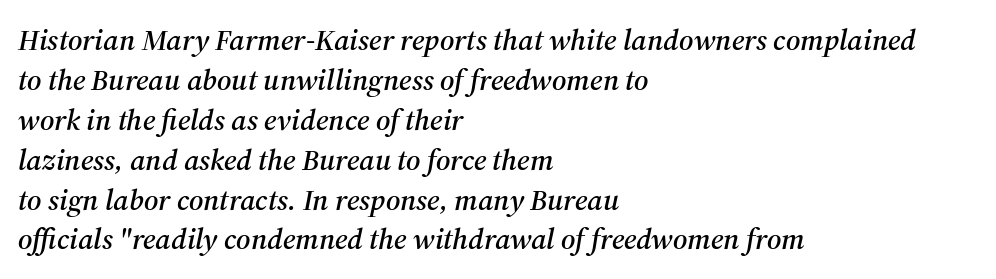
{"serif": "yes", "italic": "yes", "lean": "right", "slant_degrees": 12, "width": "normal", "stroke_contrast": "medium", "x_height": "medium", "monospaced": "no", "underline": "no", "align": "left", "line_spacing": "normal", "line_spacing_ratio": 1.33, "letter_spacing": "normal", "letter_spacing_em": 0.0, "glyph_px": 30}
